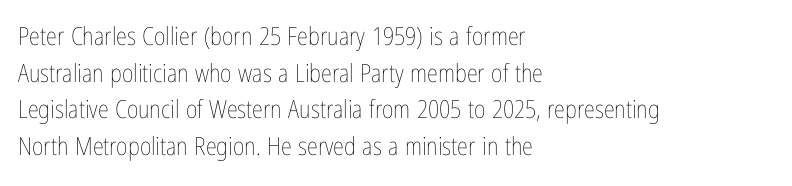
Weight: in the light-to-regular range. In CSS terms this would be text-align: left. The letters stand straight up with perfectly vertical stems. Each new line begins a customary step beneath the previous one. Characters follow at the spacing the type designer built in.
